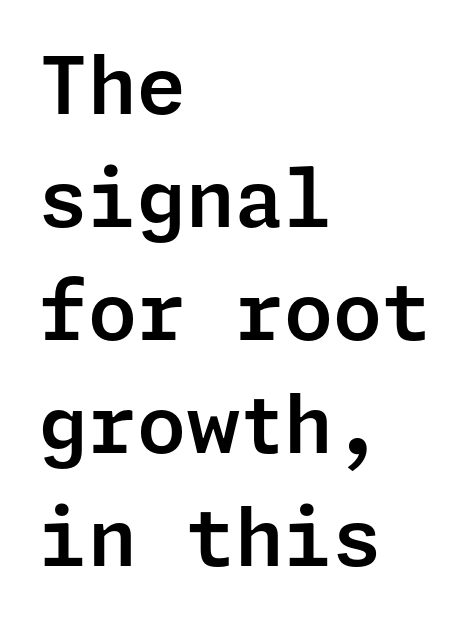
The image shows 79 px sans-serif type, upright; set left-aligned, normal line spacing (1.43x), normal letter spacing, not underlined; low stroke contrast and a medium x-height.
